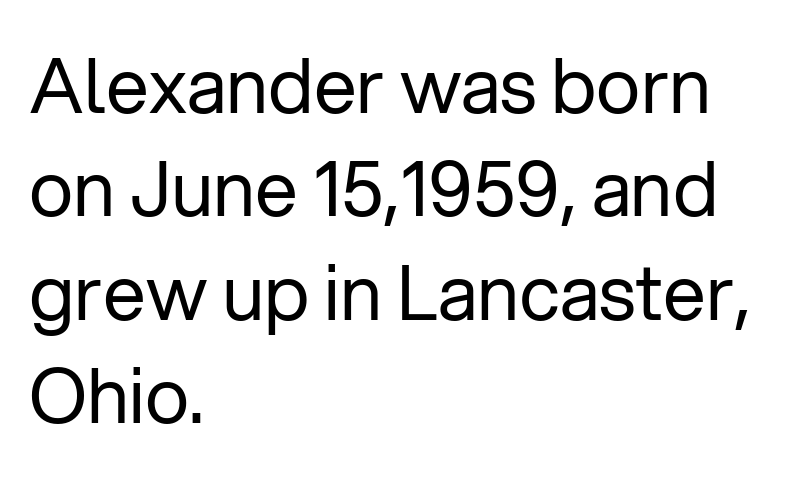
Q: Is the text bold? A: No.
Q: Is the text italic (slanted)? A: No, it is upright.
Q: Is the typeface a serif or a sans-serif typeface? A: Sans-serif.
Q: Is the text underlined? A: No.
Q: How is the paragraph aligned? A: Left-aligned.
Q: Is the spacing between letters normal or unusually wide? A: Normal.
Q: Is the spacing between lines tight, normal or loose? A: Normal.
Q: Width (condensed, normal, or wide)? A: Normal.
Q: Stroke contrast? A: Low.
Q: x-height? A: Medium.
Q: Monospaced? A: No.
